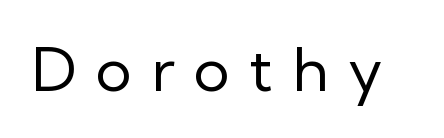
The image shows 60 px regular-weight sans-serif type, upright; set unusually wide letter spacing (+0.33 em), not underlined; low stroke contrast and a medium x-height.
